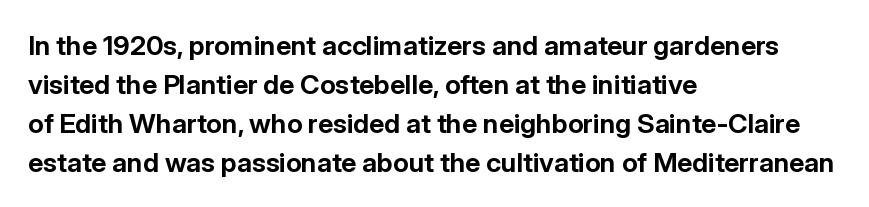
Q: Is the text bold? A: Yes.
Q: Is the text italic (slanted)? A: No, it is upright.
Q: Is the text underlined? A: No.
Q: How is the paragraph aligned? A: Left-aligned.
Q: Is the spacing between letters normal or unusually wide? A: Normal.
Q: Is the spacing between lines tight, normal or loose? A: Normal.
